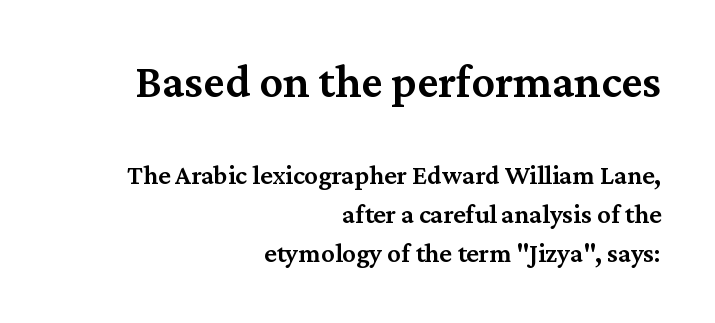
The image shows 47 px semibold serif type, upright; set right-aligned, normal line spacing (1.44x), normal letter spacing, not underlined; the first (top) block is 1.74x larger; medium stroke contrast and a medium x-height.
